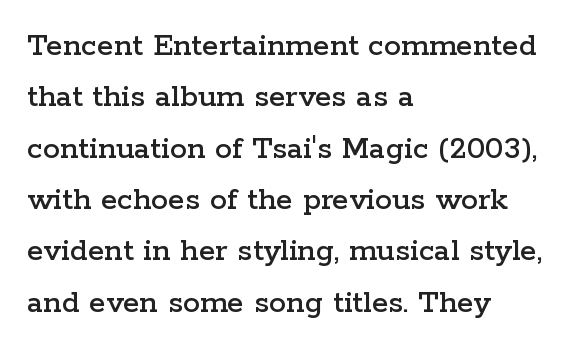
The image shows 34 px wide serif type, upright; set left-aligned, normal line spacing (1.51x), normal letter spacing, not underlined; low stroke contrast and a medium x-height.
